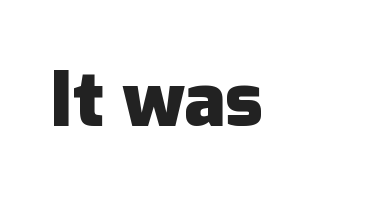
The image shows 75 px heavy sans-serif type, upright; set normal letter spacing, not underlined; low stroke contrast and a medium x-height.
